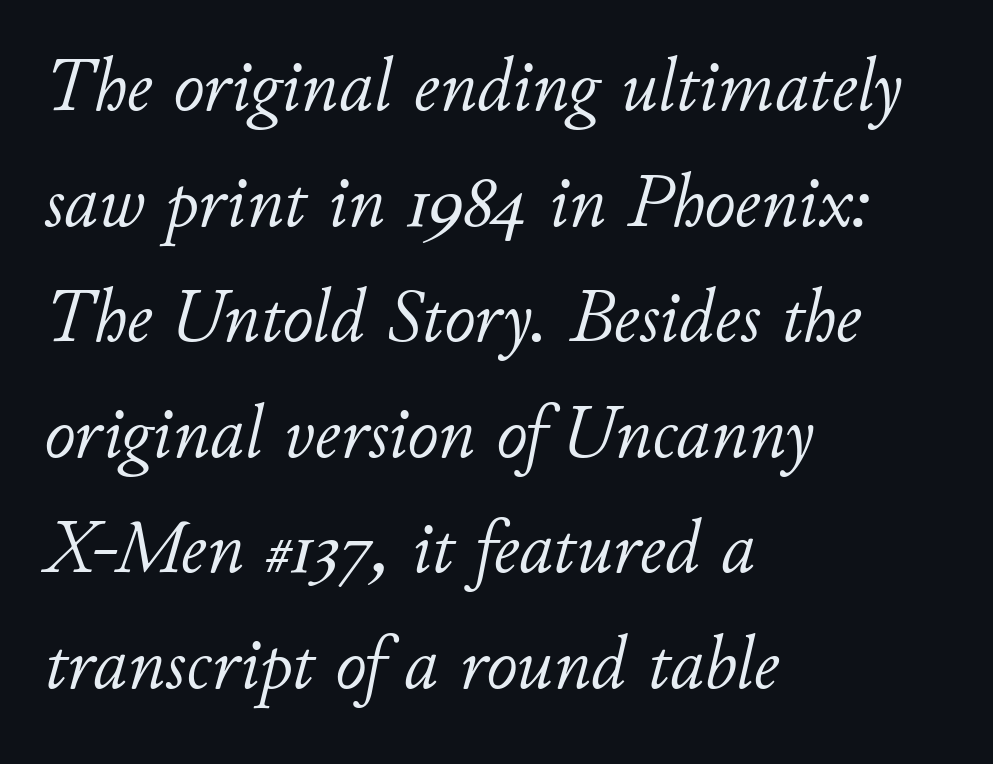
Q: Is the text bold? A: No.
Q: Is the text italic (slanted)? A: Yes, it leans right by about 11 degrees.
Q: Is the text underlined? A: No.
Q: How is the paragraph aligned? A: Left-aligned.
Q: Is the spacing between letters normal or unusually wide? A: Normal.
Q: Is the spacing between lines tight, normal or loose? A: Normal.
Q: Width (condensed, normal, or wide)? A: Normal.
Q: Stroke contrast? A: Low.
Q: x-height? A: Small.
Q: Monospaced? A: No.
